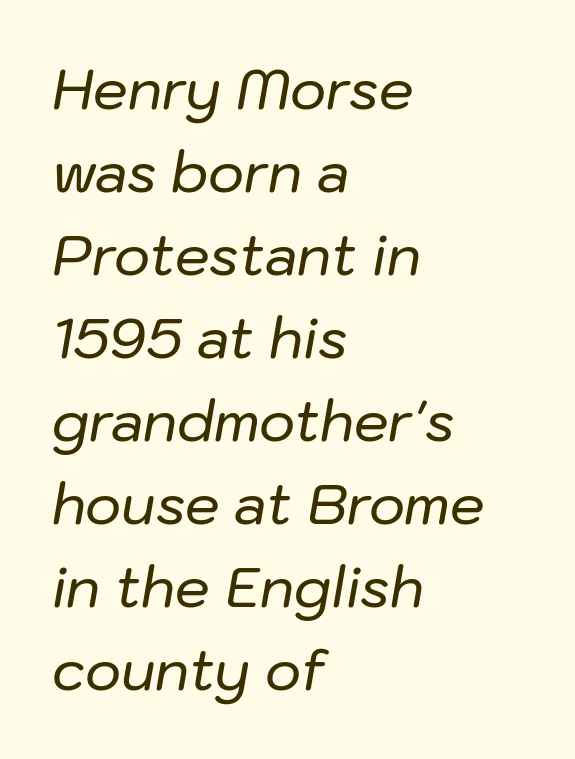
Q: Is the text italic (slanted)? A: Yes, it leans right by about 10 degrees.
Q: Is the text underlined? A: No.
Q: How is the paragraph aligned? A: Left-aligned.
Q: Is the spacing between letters normal or unusually wide? A: Normal.
Q: Is the spacing between lines tight, normal or loose? A: Normal.
Q: Width (condensed, normal, or wide)? A: Normal.
Q: Stroke contrast? A: Low.
Q: x-height? A: Medium.
Q: Monospaced? A: No.
